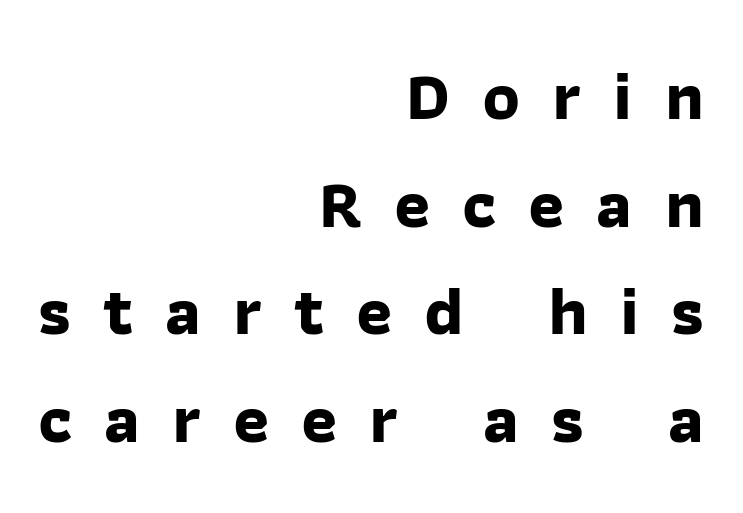
The block of text has a typical density, with ordinary space between rows. Nobody drew a line under any word here. These lines are rendered in a variable-pitch font. Every row of glyphs terminates at an identical x-position on the right. Its strokes are broad and dark, the hallmark of bold type.
